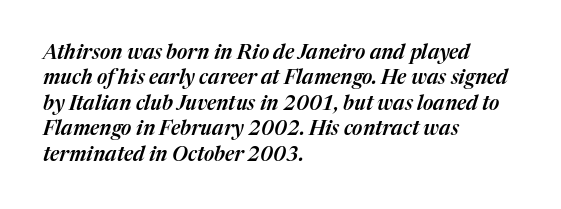
The image shows 20 px text type, italic (leaning right); set left-aligned, normal line spacing (1.27x), normal letter spacing, not underlined.
